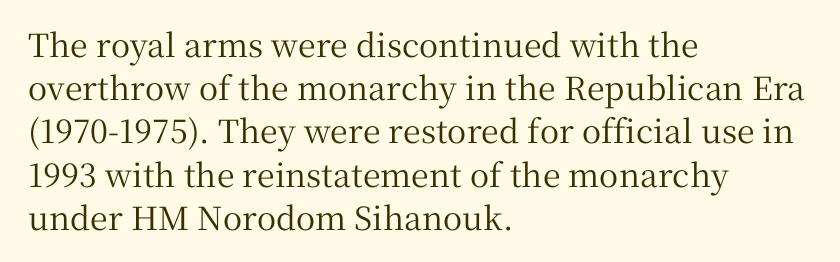
{"serif": "yes", "italic": "no", "width": "normal", "stroke_contrast": "medium", "x_height": "medium", "monospaced": "no", "underline": "no", "align": "left", "line_spacing": "normal", "line_spacing_ratio": 1.35, "letter_spacing": "normal", "letter_spacing_em": 0.0, "glyph_px": 32}
